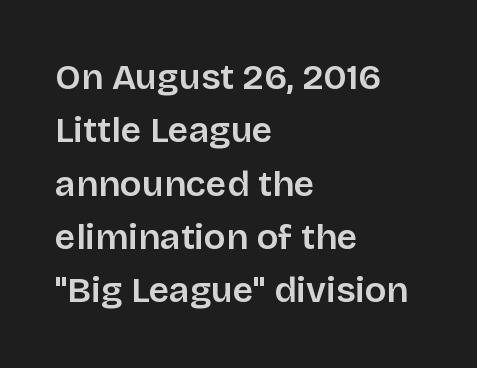
Honestly, the letter spacing is just normal — you wouldn't notice it. Beneath every word, the page is bare. Posture: upright roman. Stroke thickness is moderately raised; the sample reads as semibold. Proportional: the letters do not fall into vertical columns.
